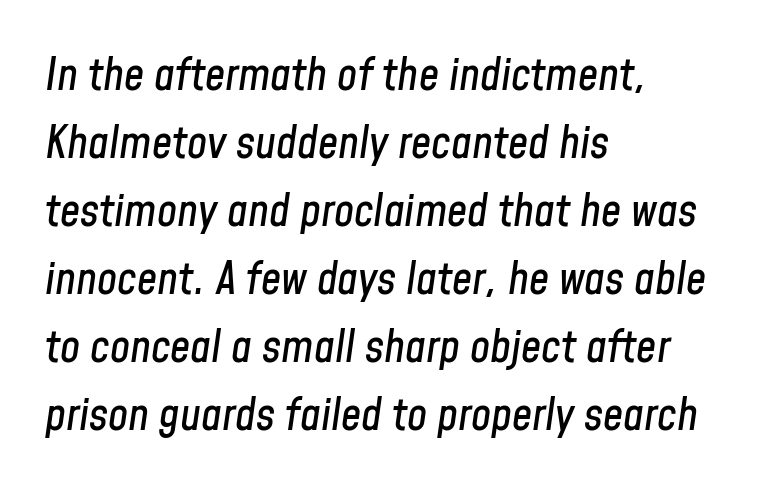
Characters are canted at an angle relative to the baseline's perpendicular. These lines sit exactly where default settings would place them. The letters advance in unequal steps, a hallmark of proportional type. Rule under the text: the space is simply empty. Glyph-to-glyph distance matches everyday printed text.
